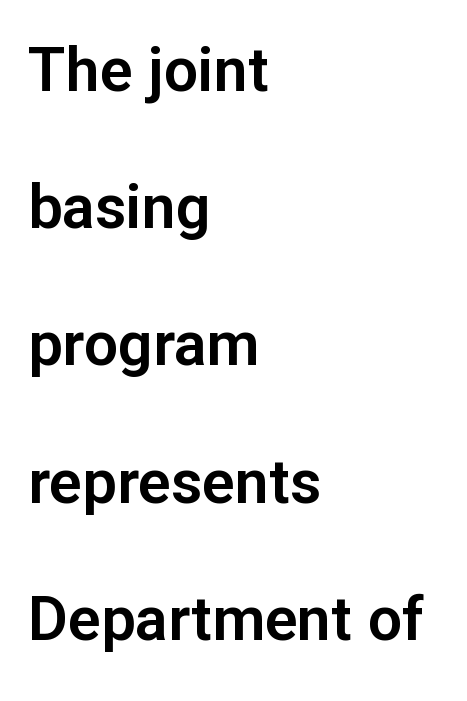
{"serif": "no", "italic": "no", "width": "normal", "stroke_contrast": "low", "x_height": "medium", "monospaced": "no", "underline": "no", "align": "left", "line_spacing": "loose", "line_spacing_ratio": 2.25, "letter_spacing": "normal", "letter_spacing_em": 0.0, "glyph_px": 61}
